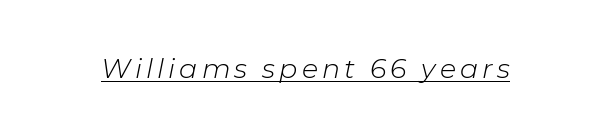
{"italic": "yes", "lean": "right", "slant_degrees": 11, "bold": "no", "underline": "yes", "glyph_px": 27}
